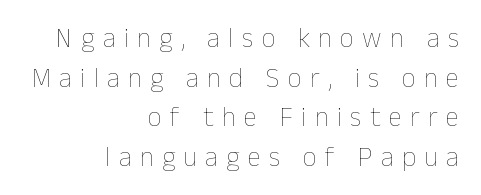
Q: Is the text bold? A: No.
Q: Is the text italic (slanted)? A: No, it is upright.
Q: Is the text underlined? A: No.
Q: How is the paragraph aligned? A: Right-aligned.
Q: Is the spacing between letters normal or unusually wide? A: Unusually wide.
Q: Is the spacing between lines tight, normal or loose? A: Normal.
